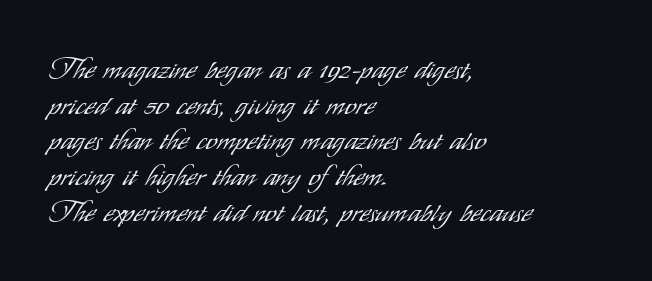
The image shows 29 px light, condensed sans-serif type; set left-aligned, line spacing 1.23x, normal letter spacing, not underlined; low stroke contrast and a small x-height.
